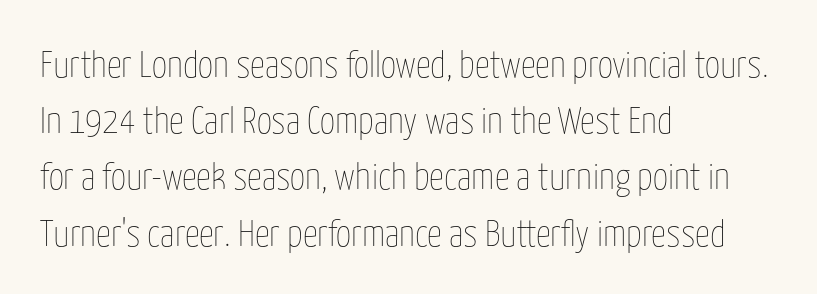
{"italic": "no", "bold": "no", "weight": "thin", "width": "condensed", "stroke_contrast": "low", "x_height": "medium", "monospaced": "no", "underline": "no", "align": "left", "line_spacing": "normal", "line_spacing_ratio": 1.52, "letter_spacing": "normal", "letter_spacing_em": 0.0, "glyph_px": 37}
